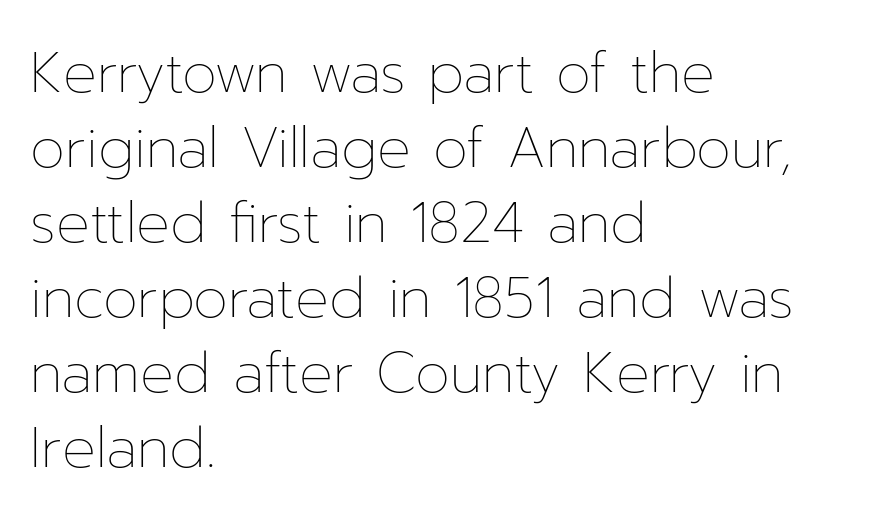
Horizontally, the lines are justified to the leading edge only. This sample uses an upright cut, with every glyph sitting square on the baseline. Each new line begins a customary step beneath the previous one. The gaps between neighbouring characters are ordinary and unremarkable. Do the characters align in a grid? No, the font is proportional.
